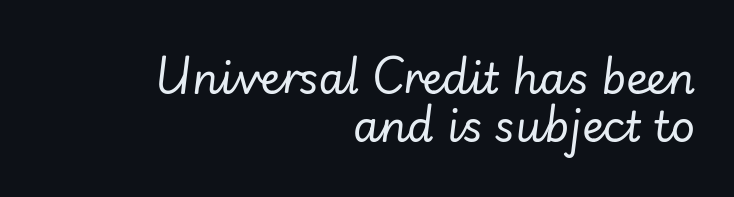
{"italic": "yes", "lean": "right", "slant_degrees": 7, "bold": "no", "weight": "regular", "width": "normal", "stroke_contrast": "low", "x_height": "small", "monospaced": "no", "underline": "no", "align": "right", "line_spacing": "tight", "line_spacing_ratio": 1.15, "letter_spacing": "normal", "letter_spacing_em": 0.0, "glyph_px": 42}
